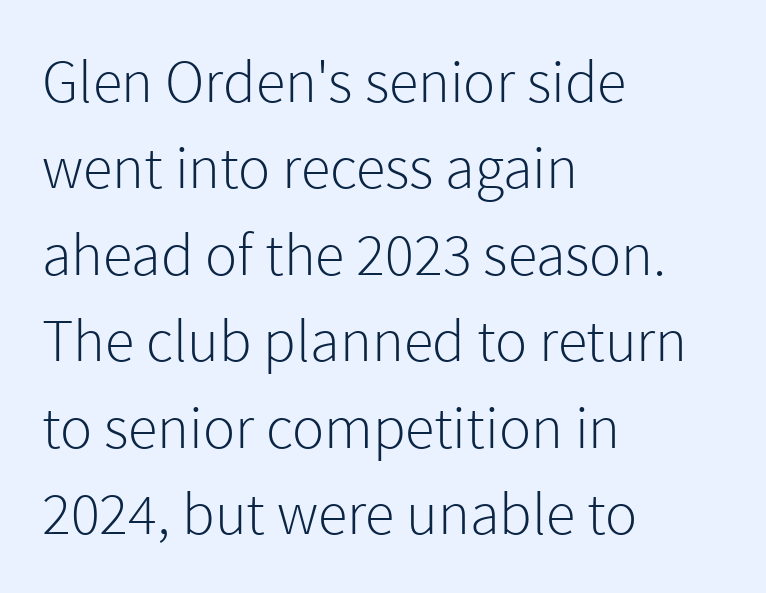
Q: Is the text bold? A: No.
Q: Is the text italic (slanted)? A: No, it is upright.
Q: Is the typeface a serif or a sans-serif typeface? A: Sans-serif.
Q: Is the text underlined? A: No.
Q: How is the paragraph aligned? A: Left-aligned.
Q: Is the spacing between letters normal or unusually wide? A: Normal.
Q: Is the spacing between lines tight, normal or loose? A: Normal.
Q: Width (condensed, normal, or wide)? A: Normal.
Q: x-height? A: Medium.
Q: Monospaced? A: No.
